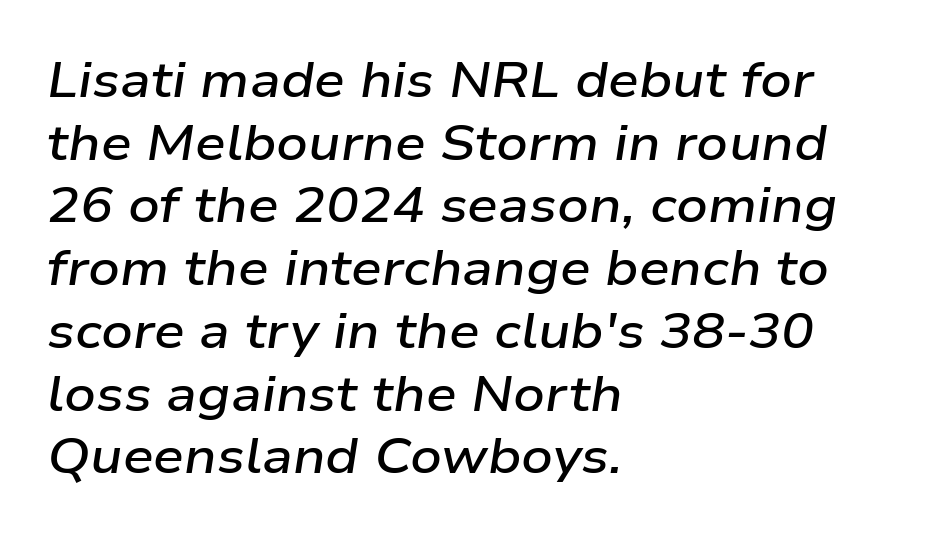
The image shows 49 px semibold, wide type, italic (leaning right); set left-aligned, normal line spacing (1.28x), normal letter spacing, not underlined; low stroke contrast and a medium x-height.
